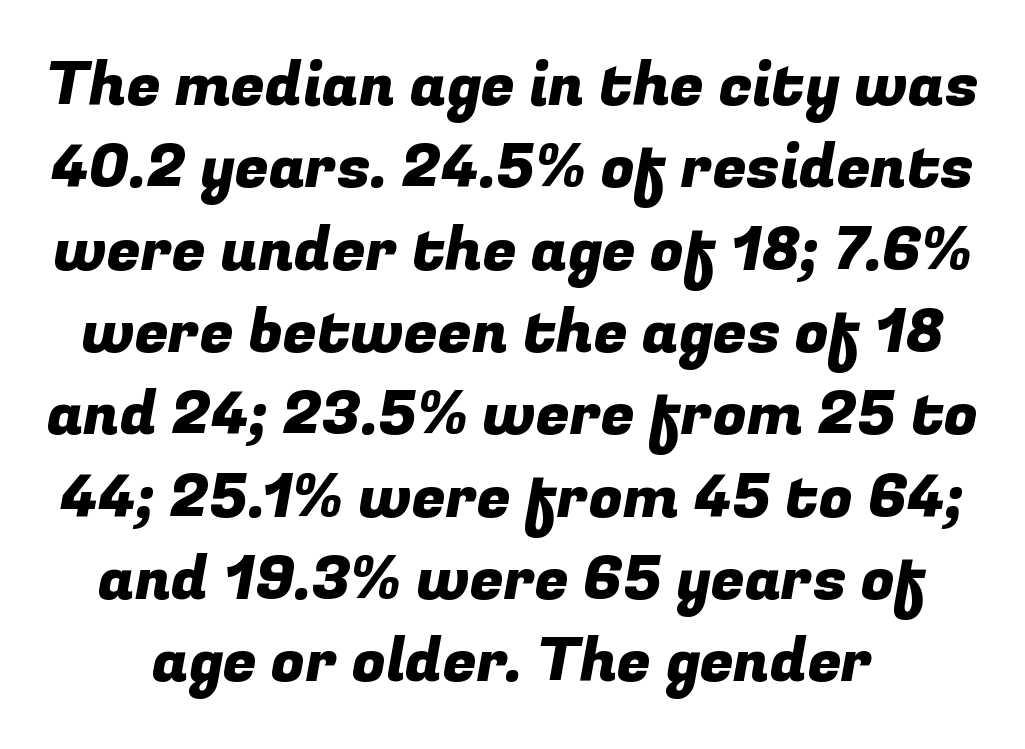
The image shows 61 px sans-serif type; set normal line spacing (1.35x), normal letter spacing, not underlined; low stroke contrast and a medium x-height.
